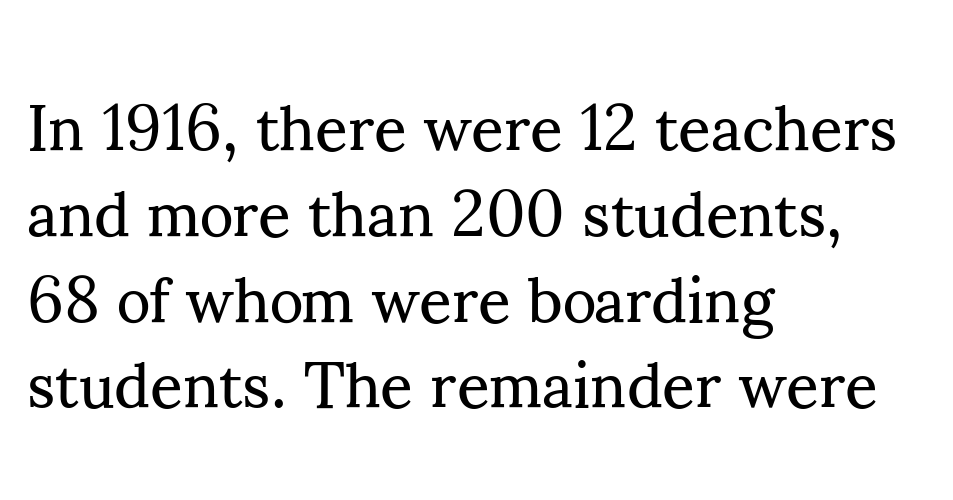
The image shows 64 px regular-weight serif type, upright; set left-aligned, normal line spacing (1.34x), normal letter spacing, not underlined; medium stroke contrast and a small x-height.
